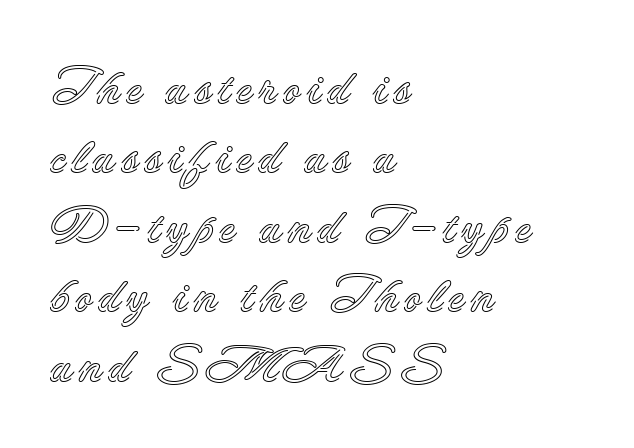
{"width": "normal", "x_height": "small", "monospaced": "no", "underline": "no", "align": "left", "line_spacing": "normal", "line_spacing_ratio": 1.39, "glyph_px": 50}
